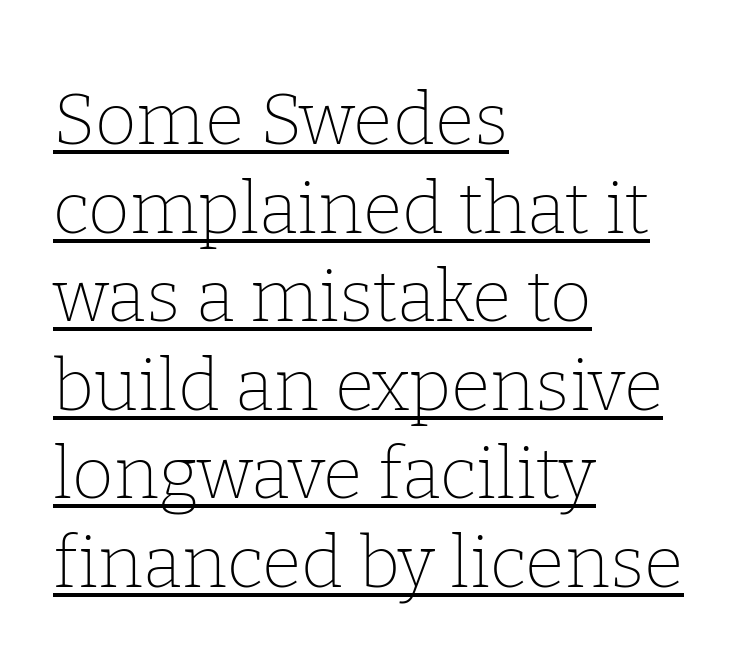
The image shows 72 px thin serif type, upright; set left-aligned, line spacing 1.23x, normal letter spacing, underlined; low stroke contrast and a medium x-height.
